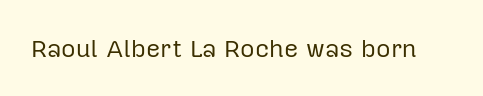
Q: Is the text bold? A: No.
Q: Is the text italic (slanted)? A: No, it is upright.
Q: Is the text underlined? A: No.
Q: Is the spacing between letters normal or unusually wide? A: Normal.
